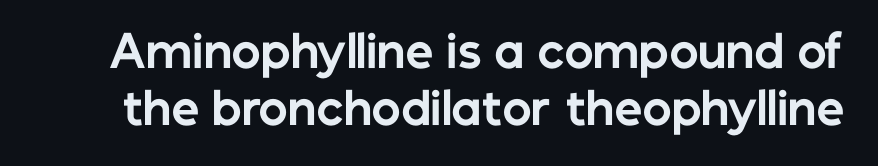
{"serif": "no", "italic": "no", "bold": "yes", "weight": "bold", "width": "normal", "stroke_contrast": "low", "x_height": "medium", "monospaced": "no", "underline": "no", "line_spacing": "normal", "line_spacing_ratio": 1.29, "letter_spacing": "normal", "letter_spacing_em": 0.0, "glyph_px": 44}
